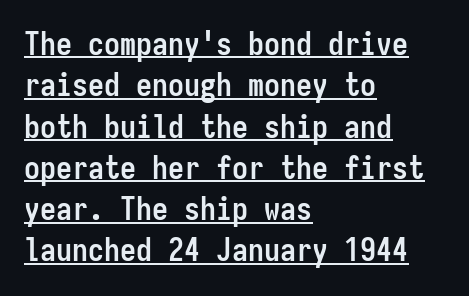
Honestly, the underline is the first thing you notice here. The letters march in equal steps, a hallmark of fixed-pitch type. The typography opts for an upright posture over an oblique one. The typeface chosen for these lines omits serifs. Tracking value appears to be zero — textbook default spacing. Weight: bold.
